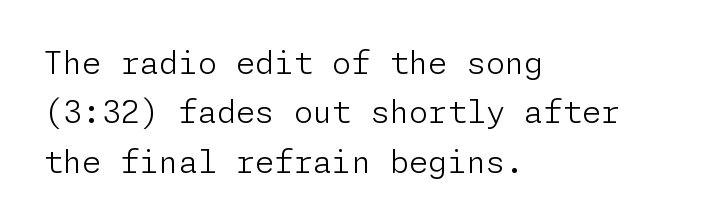
The image shows 31 px light sans-serif type, upright; set left-aligned, normal line spacing (1.59x), normal letter spacing, not underlined; low stroke contrast and a medium x-height.
